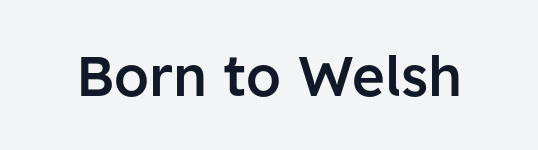
The image shows 56 px semibold sans-serif type, upright; set normal letter spacing, not underlined; low stroke contrast and a medium x-height.
